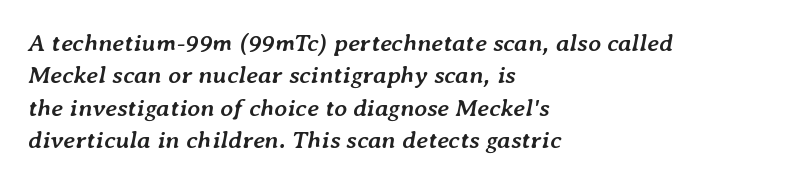
This block has exactly the height ordinary leading produces. Stroke thickness is high; the sample reads as a true bold. Casual observation: everything's shoved over to the left. Standard letterfit; no display-style spreading of the glyphs.
